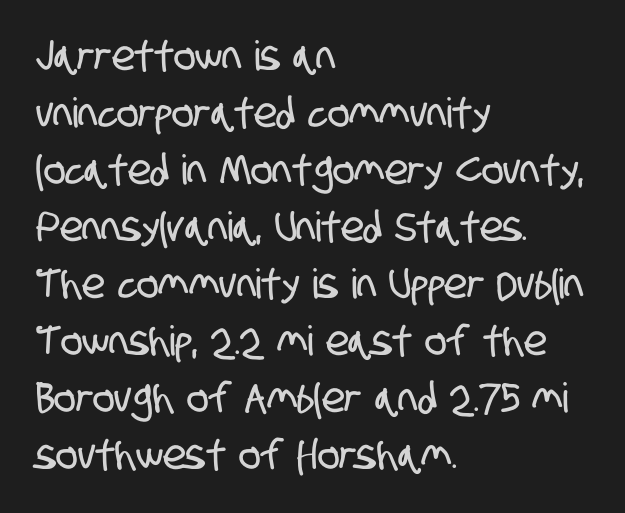
The image shows 41 px condensed sans-serif type; set left-aligned, normal line spacing (1.39x), normal letter spacing, not underlined; low stroke contrast and a large x-height.
